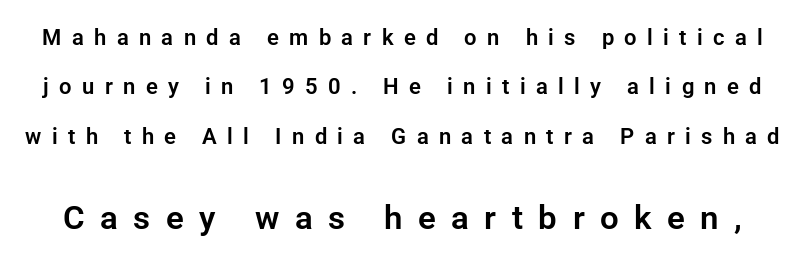
Q: Is the text italic (slanted)? A: No, it is upright.
Q: Is the typeface a serif or a sans-serif typeface? A: Sans-serif.
Q: Is the text underlined? A: No.
Q: Is the spacing between letters normal or unusually wide? A: Unusually wide.
Q: Is the spacing between lines tight, normal or loose? A: Loose.
Q: Which block of text is set in a larger size, the first (top) or the second (bottom)? A: The second (bottom) one.
Q: Width (condensed, normal, or wide)? A: Normal.
Q: Stroke contrast? A: Low.
Q: x-height? A: Medium.
Q: Monospaced? A: No.
